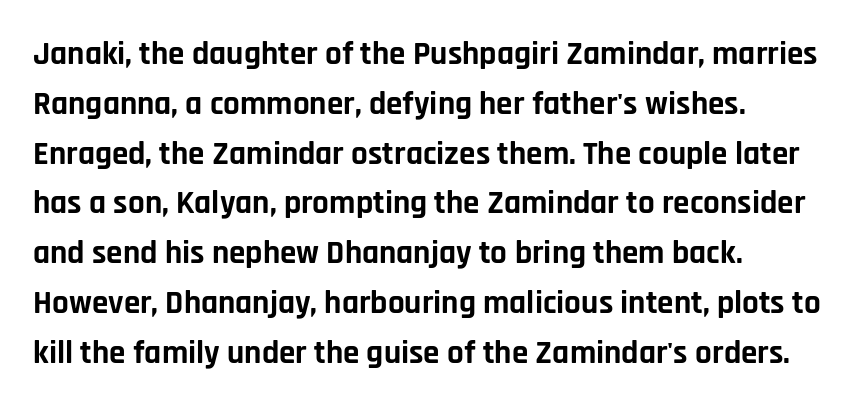
The image shows 33 px bold sans-serif type, upright; set left-aligned, normal line spacing (1.51x), normal letter spacing, not underlined; low stroke contrast and a large x-height.
